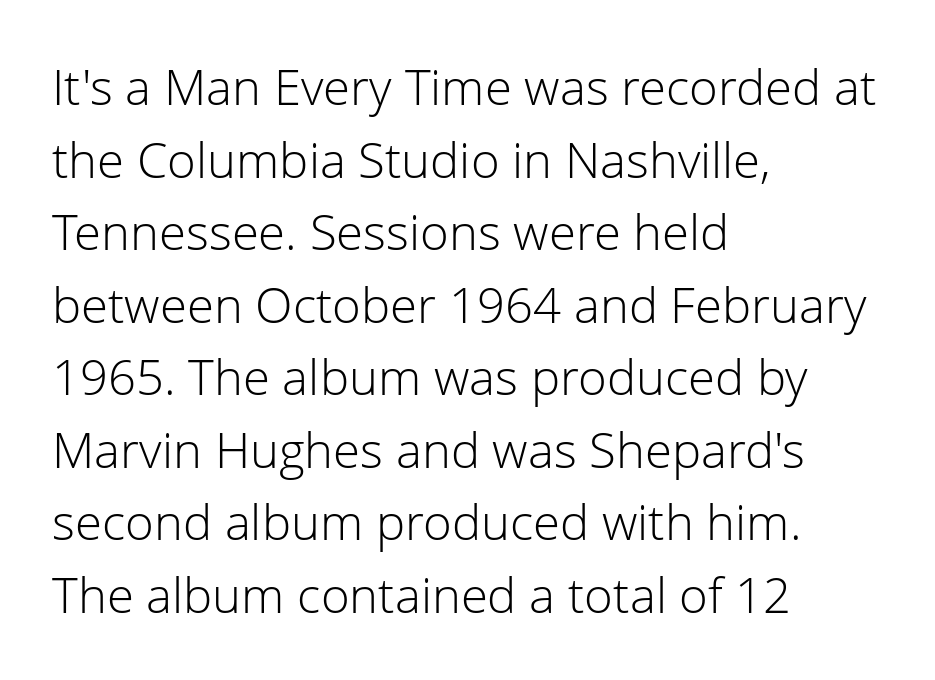
Q: Is the text bold? A: No.
Q: Is the text italic (slanted)? A: No, it is upright.
Q: Is the typeface a serif or a sans-serif typeface? A: Sans-serif.
Q: Is the text underlined? A: No.
Q: How is the paragraph aligned? A: Left-aligned.
Q: Is the spacing between letters normal or unusually wide? A: Normal.
Q: Is the spacing between lines tight, normal or loose? A: Normal.
Q: Width (condensed, normal, or wide)? A: Normal.
Q: Stroke contrast? A: Low.
Q: x-height? A: Medium.
Q: Monospaced? A: No.
